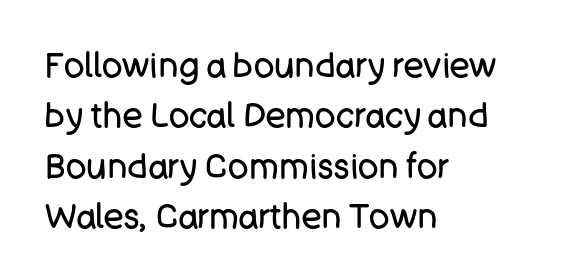
The image shows 34 px regular-weight sans-serif type, upright; set left-aligned, normal line spacing (1.48x), normal letter spacing, not underlined; low stroke contrast and a large x-height.
